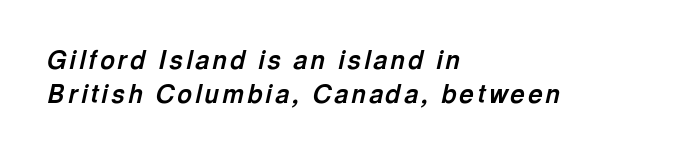
The image shows 25 px bold type, italic (leaning right); set left-aligned, normal line spacing (1.37x), not underlined.
